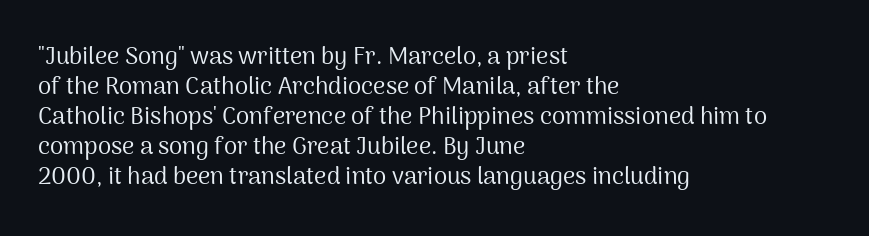
Honestly, there is no underline to notice here at all. The font's upright variant was chosen for this text. Horizontally, the lines are justified to the leading edge only. Bold? No — there's no thickening of the strokes.
